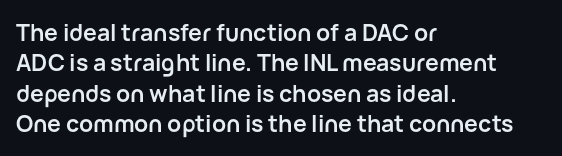
The image shows 23 px bold type, upright; set left-aligned, normal line spacing (1.32x), normal letter spacing, not underlined.
